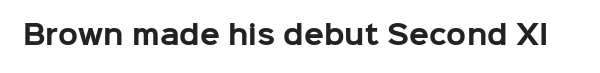
Only glyphs here, with clear space below each row. Rendered with straight, roman letterforms. The glyphs have the mass of a bold cut. Observe the ordinary spacing: letters are neighbours, not strangers.
